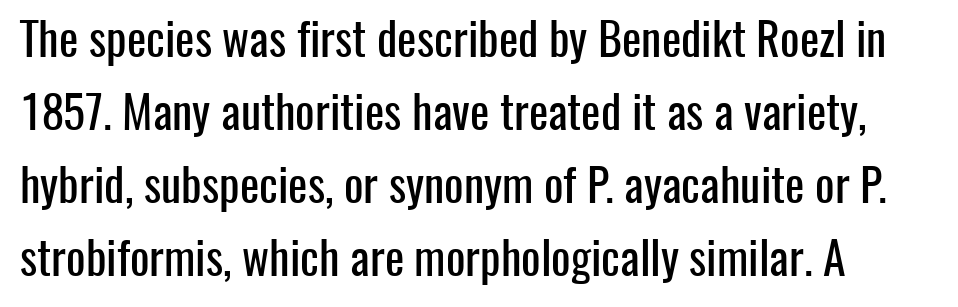
Q: Is the text italic (slanted)? A: No, it is upright.
Q: Is the typeface a serif or a sans-serif typeface? A: Sans-serif.
Q: Is the text underlined? A: No.
Q: How is the paragraph aligned? A: Left-aligned.
Q: Is the spacing between letters normal or unusually wide? A: Normal.
Q: Is the spacing between lines tight, normal or loose? A: Normal.
Q: Width (condensed, normal, or wide)? A: Condensed.
Q: Stroke contrast? A: Low.
Q: x-height? A: Medium.
Q: Monospaced? A: No.
